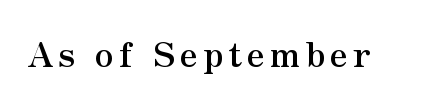
Q: Is the text bold? A: Yes.
Q: Is the text italic (slanted)? A: No, it is upright.
Q: Is the typeface a serif or a sans-serif typeface? A: Serif.
Q: Is the text underlined? A: No.
Q: Width (condensed, normal, or wide)? A: Normal.
Q: Stroke contrast? A: Medium.
Q: x-height? A: Small.
Q: Monospaced? A: No.
